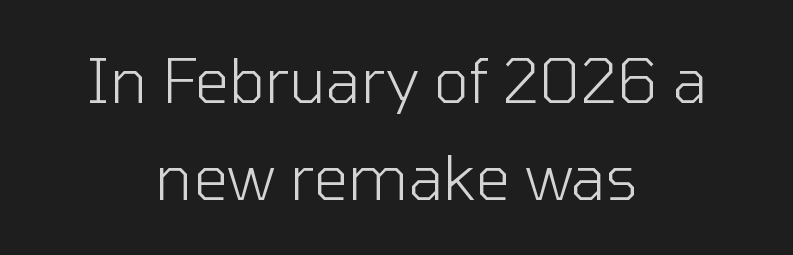
Q: Is the text bold? A: No.
Q: Is the text italic (slanted)? A: No, it is upright.
Q: Is the typeface a serif or a sans-serif typeface? A: Sans-serif.
Q: Is the text underlined? A: No.
Q: How is the paragraph aligned? A: Centered.
Q: Is the spacing between letters normal or unusually wide? A: Normal.
Q: Is the spacing between lines tight, normal or loose? A: Normal.
Q: Width (condensed, normal, or wide)? A: Normal.
Q: Stroke contrast? A: Low.
Q: x-height? A: Medium.
Q: Monospaced? A: No.
